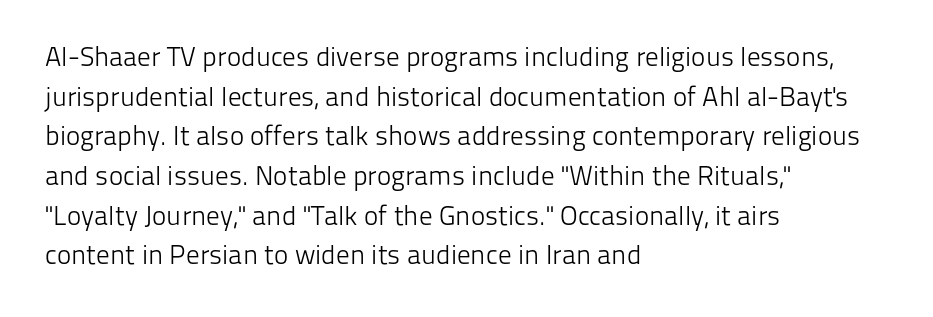
The image shows 27 px text type, upright; set left-aligned, normal line spacing (1.47x), normal letter spacing, not underlined.
